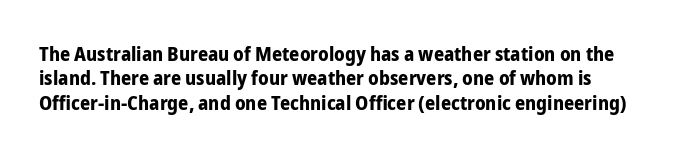
Has an underline been added? It has not. The sample has been set heavy, in full bold. The letters stand upright; this is a roman face. Letter spacing: default.
